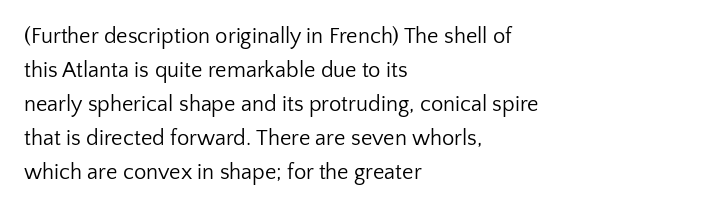
Q: Is the text bold? A: No.
Q: Is the text italic (slanted)? A: No, it is upright.
Q: Is the text underlined? A: No.
Q: How is the paragraph aligned? A: Left-aligned.
Q: Is the spacing between letters normal or unusually wide? A: Normal.
Q: Is the spacing between lines tight, normal or loose? A: Normal.
